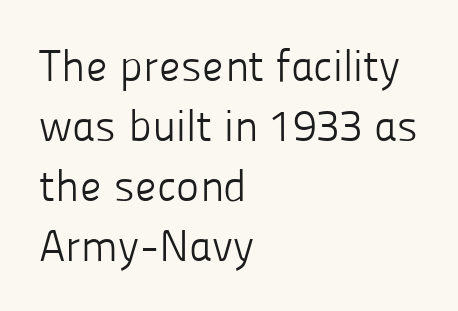
Q: Is the text bold? A: No.
Q: Is the text italic (slanted)? A: No, it is upright.
Q: Is the typeface a serif or a sans-serif typeface? A: Sans-serif.
Q: Is the text underlined? A: No.
Q: How is the paragraph aligned? A: Left-aligned.
Q: Is the spacing between letters normal or unusually wide? A: Normal.
Q: Is the spacing between lines tight, normal or loose? A: Normal.
Q: Width (condensed, normal, or wide)? A: Normal.
Q: Stroke contrast? A: Low.
Q: x-height? A: Medium.
Q: Monospaced? A: No.
